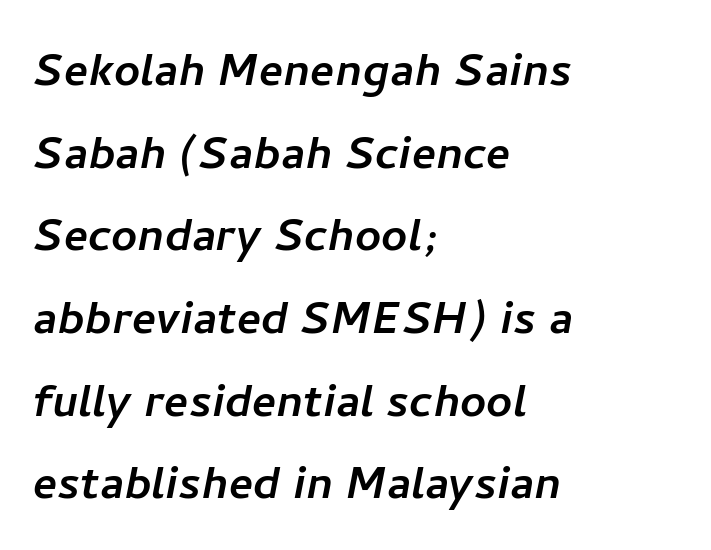
{"serif": "no", "width": "normal", "stroke_contrast": "low", "x_height": "medium", "monospaced": "no", "underline": "no", "align": "left", "line_spacing": "normal", "line_spacing_ratio": 1.45, "letter_spacing": "normal", "letter_spacing_em": 0.0, "glyph_px": 57}
